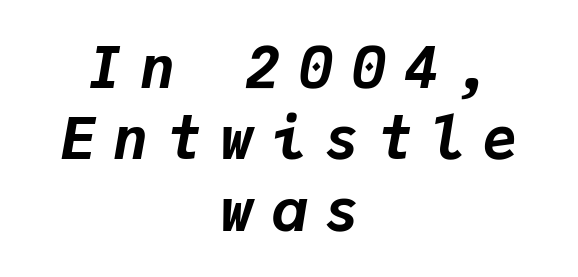
{"italic": "yes", "lean": "right", "slant_degrees": 9, "bold": "yes", "weight": "bold", "width": "normal", "stroke_contrast": "low", "x_height": "medium", "monospaced": "yes", "underline": "no", "align": "center", "line_spacing_ratio": 1.23, "letter_spacing": "wide", "letter_spacing_em": 0.31, "glyph_px": 58}
